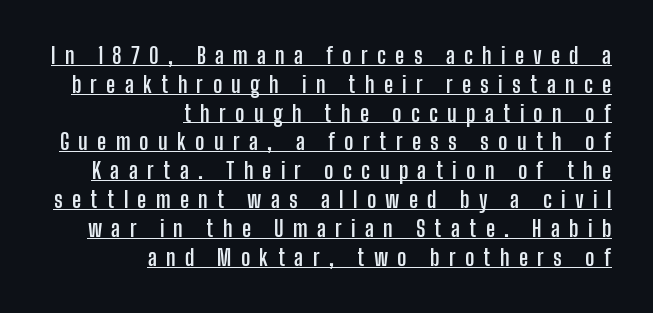
Q: Is the text bold? A: Yes.
Q: Is the text italic (slanted)? A: No, it is upright.
Q: Is the text underlined? A: Yes.
Q: How is the paragraph aligned? A: Right-aligned.
Q: Is the spacing between letters normal or unusually wide? A: Unusually wide.
Q: Is the spacing between lines tight, normal or loose? A: Normal.
